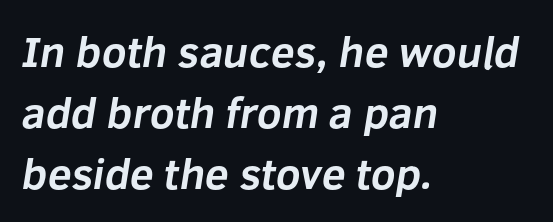
Q: Is the text bold? A: Yes.
Q: Is the typeface a serif or a sans-serif typeface? A: Sans-serif.
Q: Is the text underlined? A: No.
Q: How is the paragraph aligned? A: Left-aligned.
Q: Is the spacing between letters normal or unusually wide? A: Normal.
Q: Is the spacing between lines tight, normal or loose? A: Normal.
Q: Width (condensed, normal, or wide)? A: Normal.
Q: Stroke contrast? A: Low.
Q: x-height? A: Medium.
Q: Monospaced? A: No.
